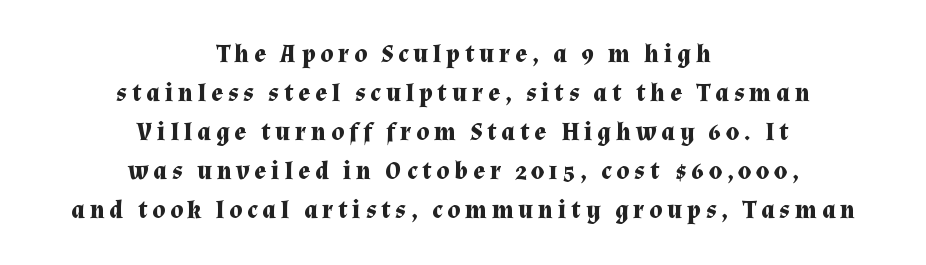
Q: Is the text bold? A: Yes.
Q: Is the text italic (slanted)? A: No, it is upright.
Q: Is the text underlined? A: No.
Q: How is the paragraph aligned? A: Centered.
Q: Is the spacing between letters normal or unusually wide? A: Unusually wide.
Q: Is the spacing between lines tight, normal or loose? A: Normal.
